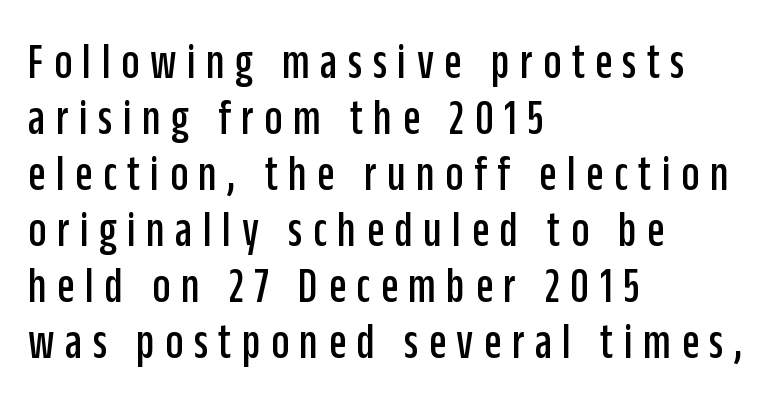
{"serif": "no", "italic": "no", "width": "condensed", "stroke_contrast": "low", "x_height": "large", "monospaced": "no", "underline": "no", "align": "left", "line_spacing": "tight", "line_spacing_ratio": 1.12, "letter_spacing": "wide", "letter_spacing_em": 0.21, "glyph_px": 50}
